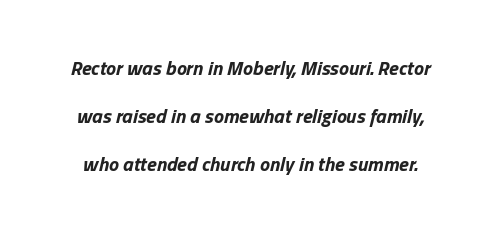
Q: Is the text bold? A: Yes.
Q: Is the text italic (slanted)? A: Yes, it leans right by about 13 degrees.
Q: Is the text underlined? A: No.
Q: Is the spacing between letters normal or unusually wide? A: Normal.
Q: Is the spacing between lines tight, normal or loose? A: Loose.
